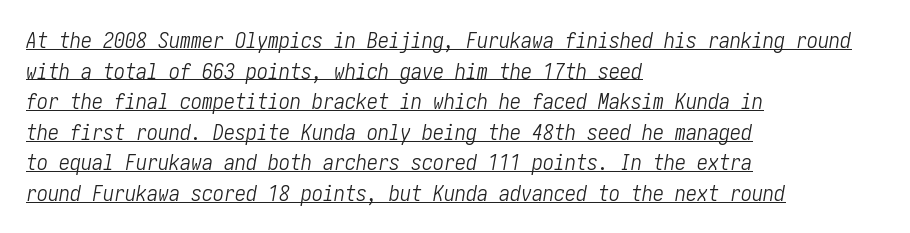
{"italic": "yes", "lean": "right", "slant_degrees": 10, "bold": "no", "underline": "yes", "align": "left", "line_spacing": "normal", "line_spacing_ratio": 1.39, "letter_spacing": "normal", "letter_spacing_em": 0.0, "glyph_px": 22}
